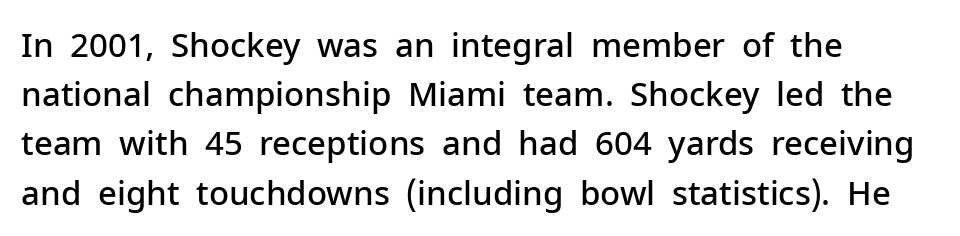
{"serif": "no", "italic": "no", "bold": "semi", "weight": "semibold", "width": "normal", "stroke_contrast": "low", "x_height": "medium", "monospaced": "no", "underline": "no", "align": "left", "line_spacing": "normal", "line_spacing_ratio": 1.49, "letter_spacing": "normal", "letter_spacing_em": 0.0, "glyph_px": 33}
